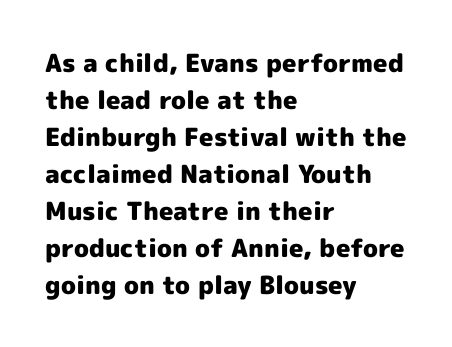
{"italic": "no", "bold": "yes", "underline": "no", "align": "left", "line_spacing": "normal", "line_spacing_ratio": 1.48, "letter_spacing": "normal", "letter_spacing_em": 0.0, "glyph_px": 25}
